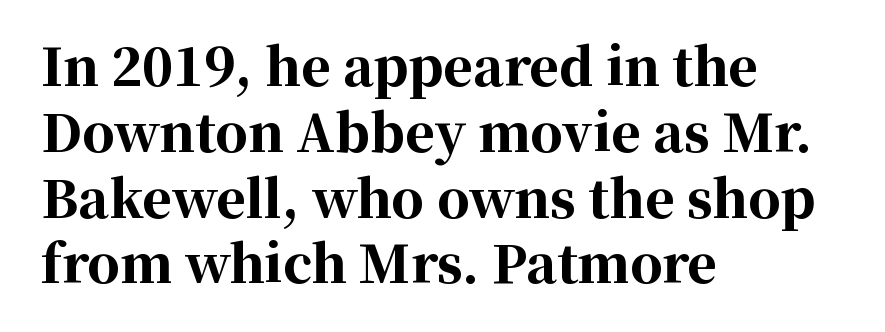
The letters advance in unequal steps, a hallmark of proportional type. This sample uses a serif face. Students, this is bold: see how much ink each stroke carries. Every character sits straight up, as roman type does.
